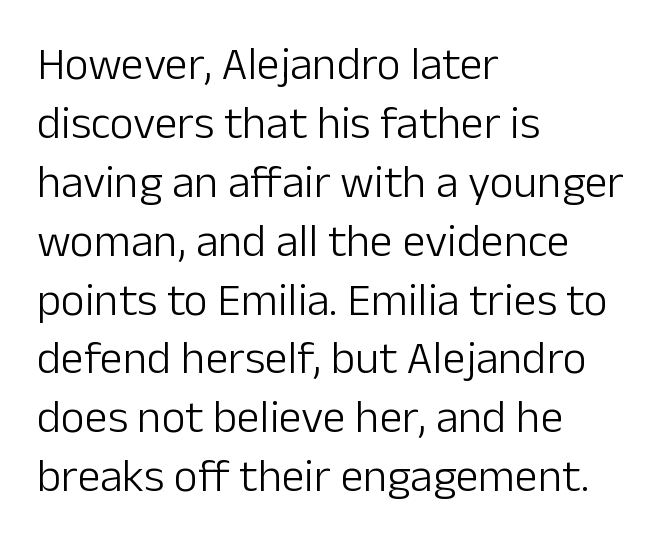
The image shows 46 px light sans-serif type, upright; set left-aligned, normal line spacing (1.28x), normal letter spacing, not underlined; low stroke contrast and a medium x-height.
